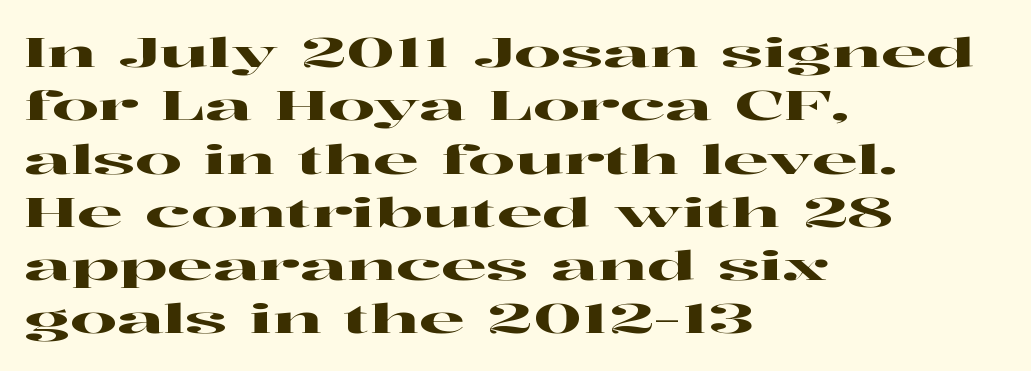
The lines in this sample share a left origin and differ only in where they stop. Observe the serifs anchoring each vertical stroke in this sample. The letters stand upright; this is a roman face. What's the leading like? Ordinary, nothing unusual. The space beneath each line is pristine and unruled. This sample uses plain, unmodified letter spacing.
